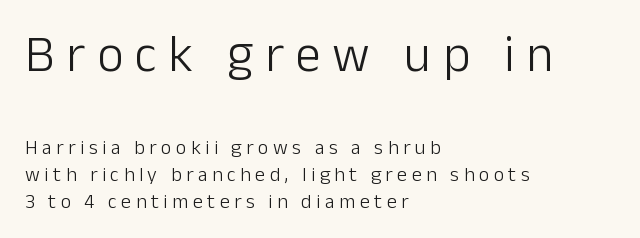
Q: Is the text bold? A: No.
Q: Is the text italic (slanted)? A: No, it is upright.
Q: Is the typeface a serif or a sans-serif typeface? A: Sans-serif.
Q: Is the text underlined? A: No.
Q: How is the paragraph aligned? A: Left-aligned.
Q: Is the spacing between letters normal or unusually wide? A: Unusually wide.
Q: Is the spacing between lines tight, normal or loose? A: Normal.
Q: Which block of text is set in a larger size, the first (top) or the second (bottom)? A: The first (top) one.
Q: Width (condensed, normal, or wide)? A: Normal.
Q: Stroke contrast? A: Low.
Q: x-height? A: Medium.
Q: Monospaced? A: No.
